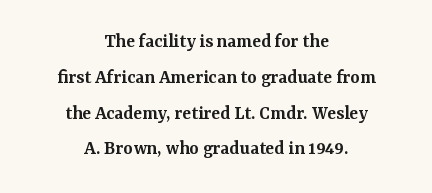
Ordinary non-slanted type is in use. The area under the type is left untouched. Spacing between characters is what you'd get straight out of the box. The strokes are fattened partway — semibold, not bold.
